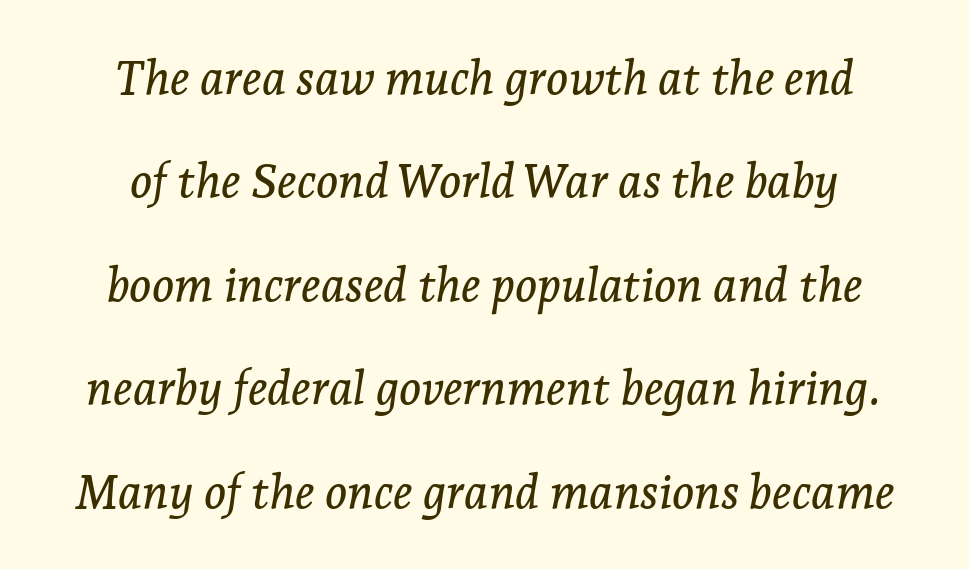
The space between consecutive lines is lavish. Words float on clear page, feet unadorned. The typeface chosen for these lines features serifs. Proportional: the letters do not fall into vertical columns.
